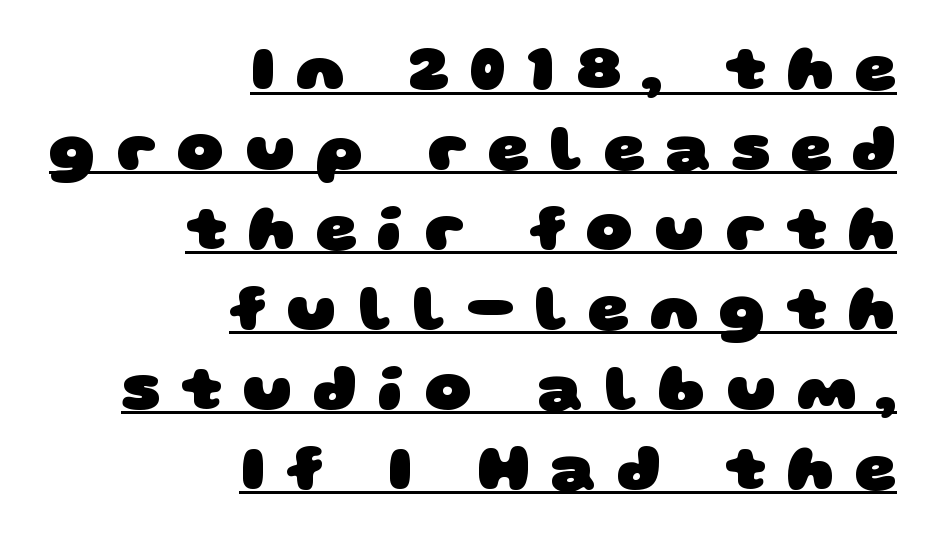
Q: Is the text bold? A: Yes.
Q: Is the typeface a serif or a sans-serif typeface? A: Sans-serif.
Q: Is the text underlined? A: Yes.
Q: How is the paragraph aligned? A: Right-aligned.
Q: Is the spacing between letters normal or unusually wide? A: Unusually wide.
Q: Width (condensed, normal, or wide)? A: Wide.
Q: Stroke contrast? A: Low.
Q: x-height? A: Large.
Q: Monospaced? A: No.
